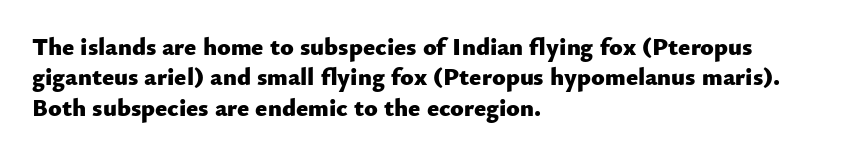
The image shows 25 px bold type, upright; set left-aligned, line spacing 1.22x, normal letter spacing, not underlined.
